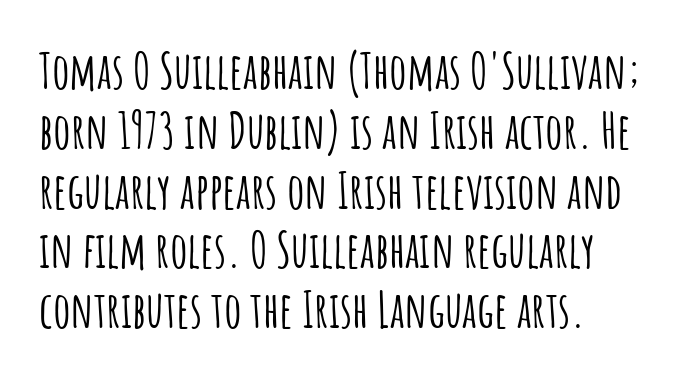
Q: Is the text italic (slanted)? A: No, it is upright.
Q: Is the typeface a serif or a sans-serif typeface? A: Sans-serif.
Q: Is the text underlined? A: No.
Q: How is the paragraph aligned? A: Left-aligned.
Q: Is the spacing between letters normal or unusually wide? A: Normal.
Q: Width (condensed, normal, or wide)? A: Condensed.
Q: Stroke contrast? A: Low.
Q: x-height? A: Large.
Q: Monospaced? A: No.
